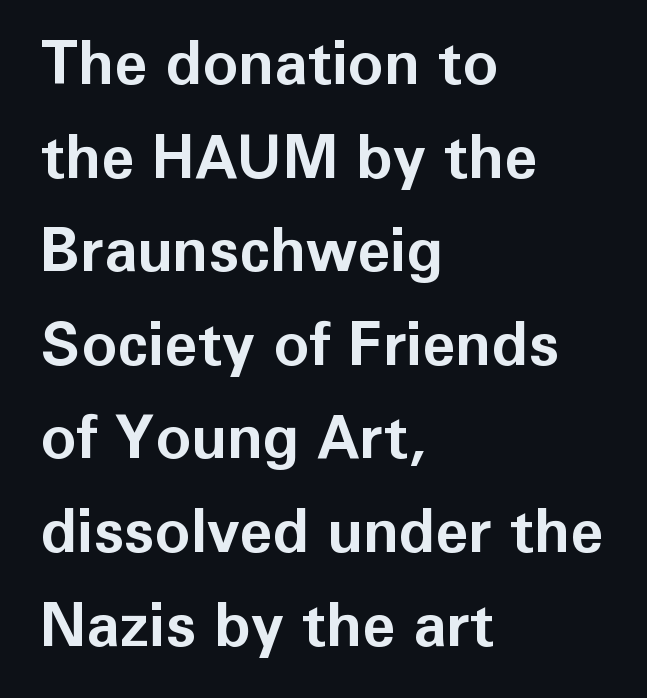
Letter spacing: default. Nothing sits at the stroke ends, so this counts as sans-serif. In terms of posture, this sample is upright. These lines are rendered in a variable-pitch font. The rows are spaced the way most documents space them.
